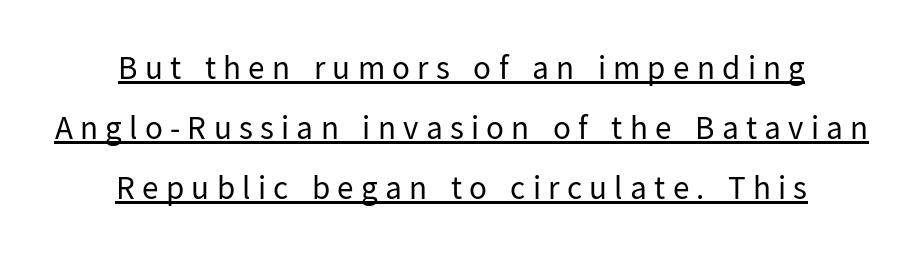
{"serif": "no", "italic": "no", "bold": "no", "weight": "regular", "width": "normal", "stroke_contrast": "low", "x_height": "medium", "monospaced": "no", "underline": "yes", "align": "center", "line_spacing_ratio": 1.82, "letter_spacing": "wide", "letter_spacing_em": 0.22, "glyph_px": 33}
